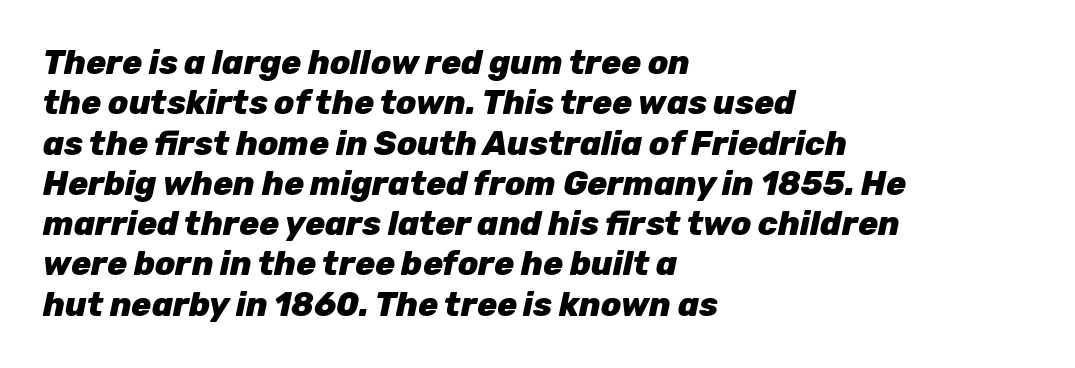
Q: Is the text bold? A: Yes.
Q: Is the text italic (slanted)? A: Yes, it leans right by about 12 degrees.
Q: Is the text underlined? A: No.
Q: How is the paragraph aligned? A: Left-aligned.
Q: Is the spacing between letters normal or unusually wide? A: Normal.
Q: Width (condensed, normal, or wide)? A: Normal.
Q: Stroke contrast? A: Low.
Q: x-height? A: Medium.
Q: Monospaced? A: No.
